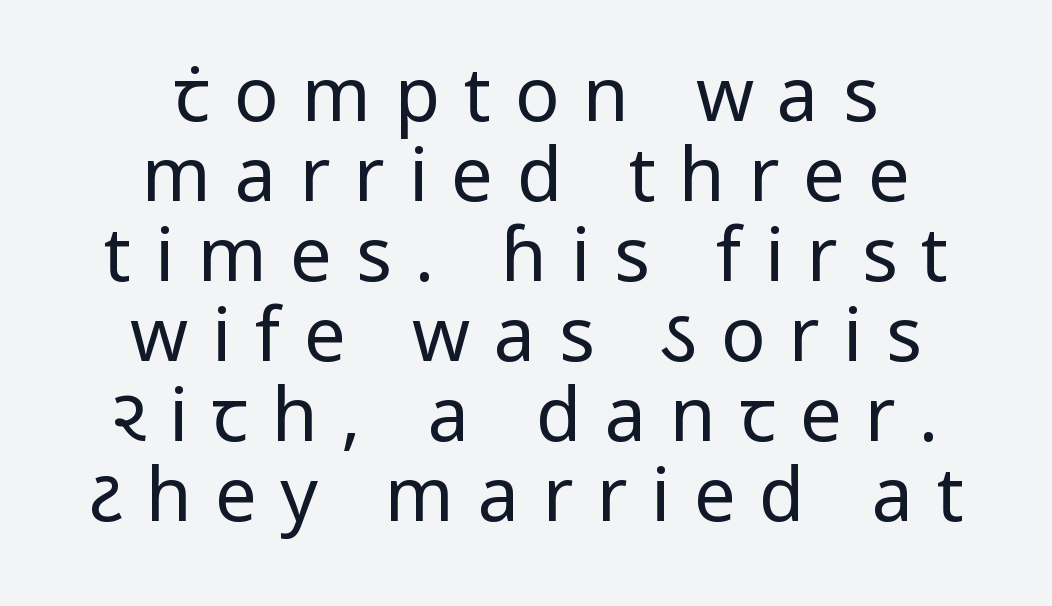
Q: Is the text bold? A: No.
Q: Is the text italic (slanted)? A: No, it is upright.
Q: Is the typeface a serif or a sans-serif typeface? A: Sans-serif.
Q: Is the text underlined? A: No.
Q: How is the paragraph aligned? A: Centered.
Q: Is the spacing between letters normal or unusually wide? A: Unusually wide.
Q: Is the spacing between lines tight, normal or loose? A: Tight.
Q: Width (condensed, normal, or wide)? A: Normal.
Q: Stroke contrast? A: Low.
Q: x-height? A: Medium.
Q: Monospaced? A: No.
